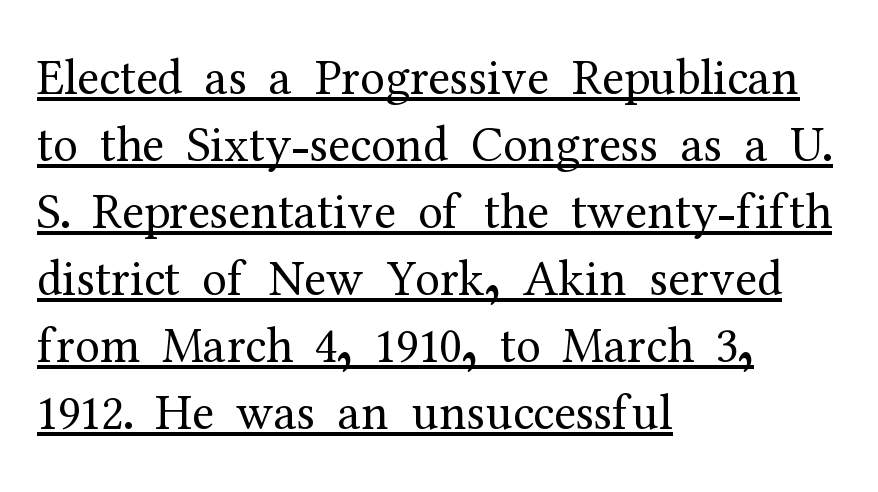
These lines sit exactly where default settings would place them. This sample has the flowing, uneven cadence of proportional lettering. Unlike italic type, these characters show no tilt at all. The rendering keeps characters at their native spacing. The rag falls on the right side of this text block. Font category for this specimen: serif.
